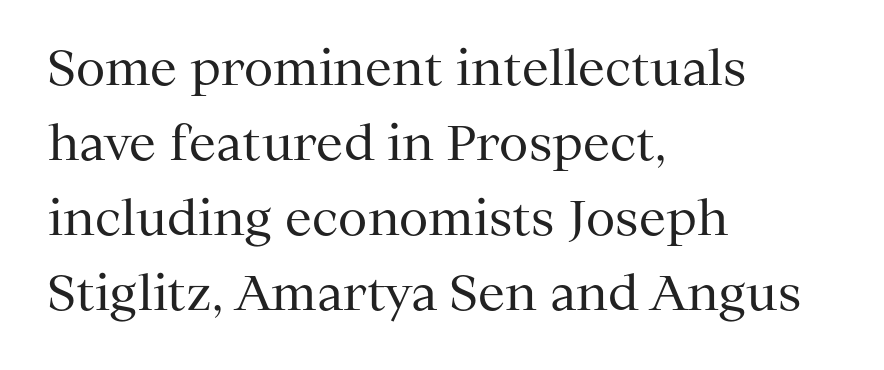
Q: Is the text bold? A: No.
Q: Is the text italic (slanted)? A: No, it is upright.
Q: Is the typeface a serif or a sans-serif typeface? A: Serif.
Q: Is the text underlined? A: No.
Q: How is the paragraph aligned? A: Left-aligned.
Q: Is the spacing between letters normal or unusually wide? A: Normal.
Q: Is the spacing between lines tight, normal or loose? A: Normal.
Q: Width (condensed, normal, or wide)? A: Normal.
Q: Stroke contrast? A: Medium.
Q: x-height? A: Medium.
Q: Monospaced? A: No.
